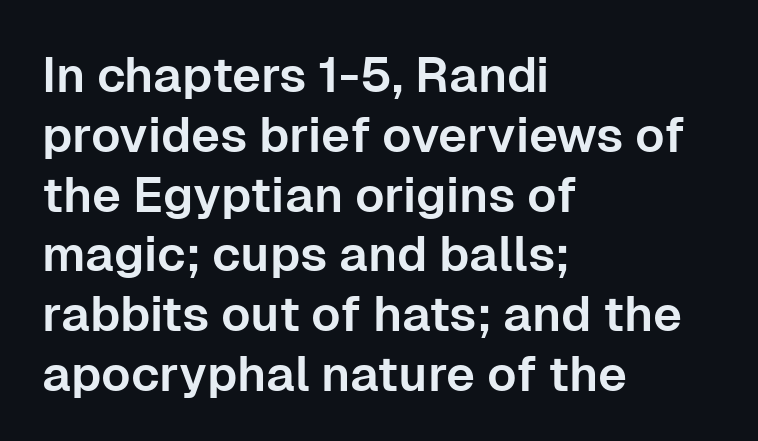
{"serif": "no", "italic": "no", "width": "normal", "stroke_contrast": "low", "x_height": "medium", "monospaced": "no", "underline": "no", "align": "left", "line_spacing_ratio": 1.22, "letter_spacing": "normal", "letter_spacing_em": 0.0, "glyph_px": 49}
